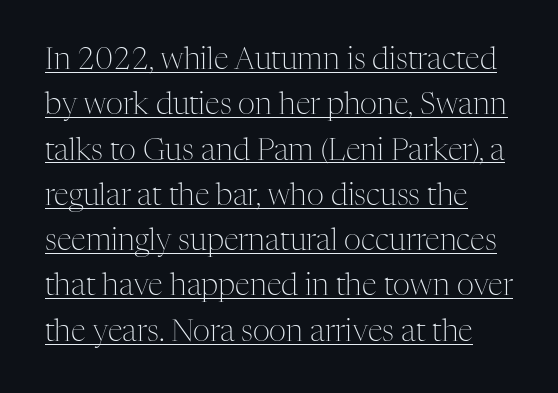
Q: Is the text bold? A: No.
Q: Is the text italic (slanted)? A: No, it is upright.
Q: Is the typeface a serif or a sans-serif typeface? A: Serif.
Q: Is the text underlined? A: Yes.
Q: Is the spacing between letters normal or unusually wide? A: Normal.
Q: Is the spacing between lines tight, normal or loose? A: Normal.
Q: Width (condensed, normal, or wide)? A: Normal.
Q: Stroke contrast? A: Medium.
Q: x-height? A: Medium.
Q: Monospaced? A: No.
